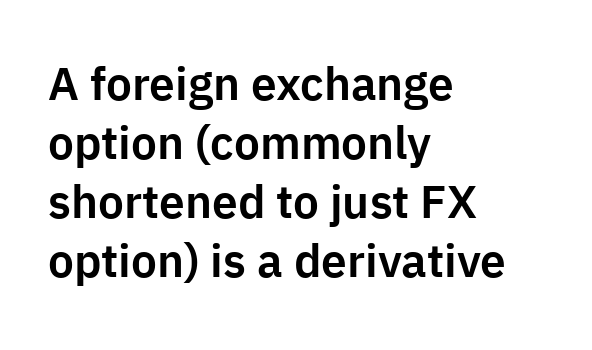
{"serif": "no", "italic": "no", "width": "normal", "stroke_contrast": "low", "x_height": "medium", "monospaced": "no", "underline": "no", "align": "left", "line_spacing": "normal", "line_spacing_ratio": 1.28, "letter_spacing": "normal", "letter_spacing_em": 0.0, "glyph_px": 46}
